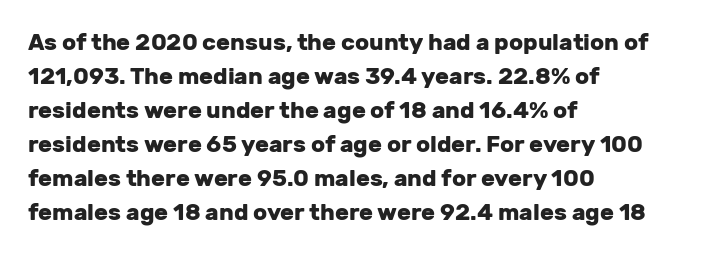
The image shows 23 px bold type, upright; set left-aligned, normal line spacing (1.48x), normal letter spacing, not underlined.
